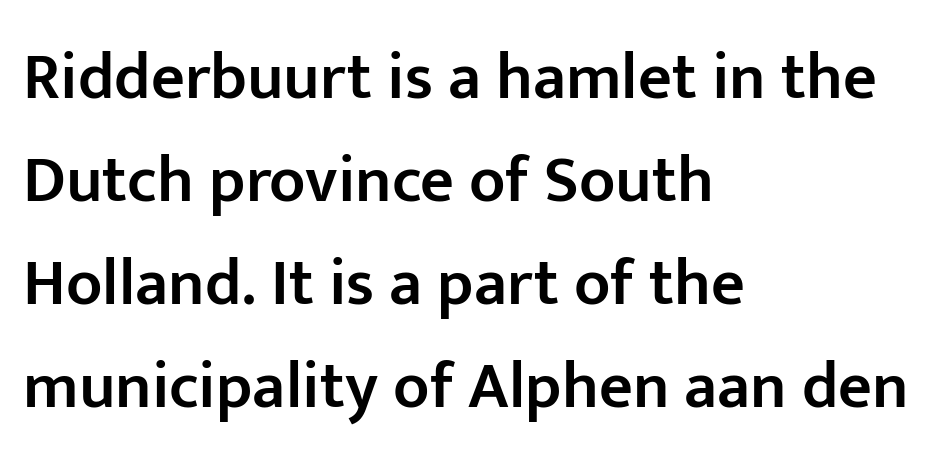
{"serif": "no", "italic": "no", "bold": "semi", "weight": "semibold", "width": "normal", "stroke_contrast": "low", "x_height": "medium", "monospaced": "no", "underline": "no", "align": "left", "line_spacing": "normal", "line_spacing_ratio": 1.56, "letter_spacing": "normal", "letter_spacing_em": 0.0, "glyph_px": 66}
